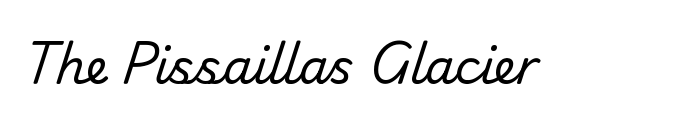
Q: Is the text bold? A: No.
Q: Is the typeface a serif or a sans-serif typeface? A: Sans-serif.
Q: Is the text underlined? A: No.
Q: Is the spacing between letters normal or unusually wide? A: Normal.
Q: Width (condensed, normal, or wide)? A: Normal.
Q: Stroke contrast? A: Low.
Q: x-height? A: Small.
Q: Monospaced? A: No.
